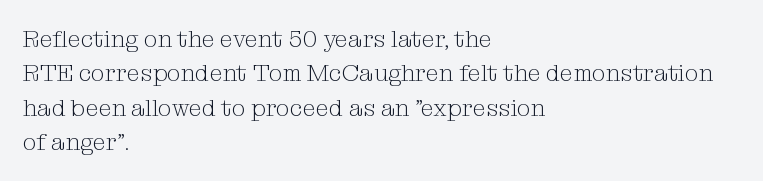
The image shows 24 px text type, upright; set left-aligned, normal line spacing (1.43x), normal letter spacing, not underlined.
